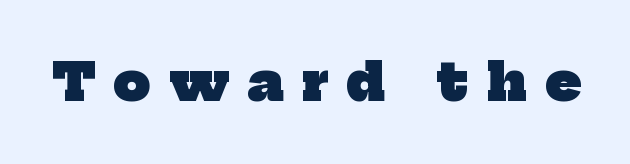
{"serif": "yes", "bold": "yes", "weight": "heavy", "width": "normal", "stroke_contrast": "low", "x_height": "medium", "monospaced": "no", "underline": "no", "letter_spacing": "wide", "letter_spacing_em": 0.35, "glyph_px": 52}
